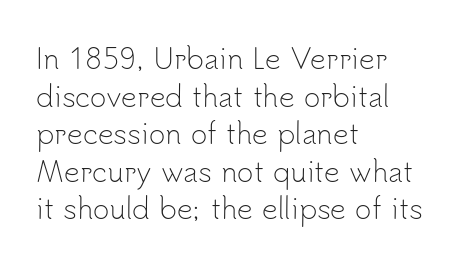
Q: Is the text bold? A: No.
Q: Is the text italic (slanted)? A: No, it is upright.
Q: Is the typeface a serif or a sans-serif typeface? A: Sans-serif.
Q: Is the text underlined? A: No.
Q: How is the paragraph aligned? A: Left-aligned.
Q: Is the spacing between letters normal or unusually wide? A: Normal.
Q: Is the spacing between lines tight, normal or loose? A: Normal.
Q: Width (condensed, normal, or wide)? A: Normal.
Q: Stroke contrast? A: Low.
Q: x-height? A: Small.
Q: Monospaced? A: No.
